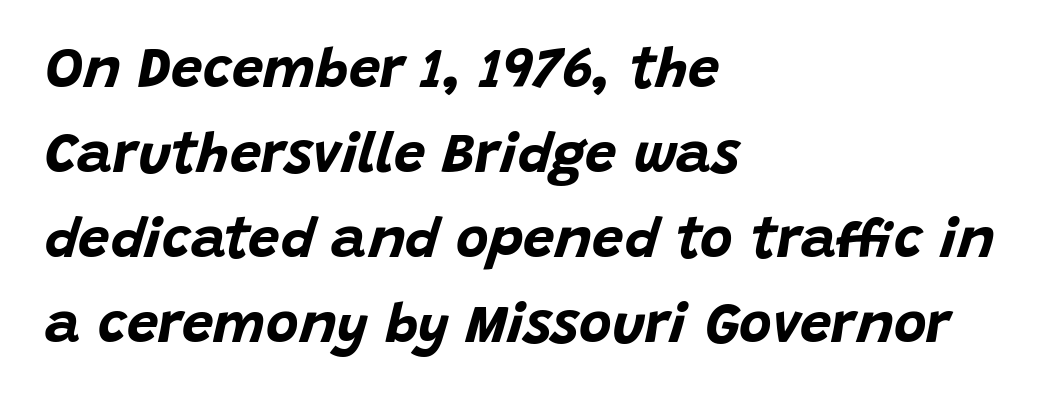
Anything drawn beneath the words? Only blank space. Letter spacing: default. A typesetter would mark this as italic. Is this a fixed-width face? No — the glyphs have proportional, varying widths. The paragraph has a hard left edge and a soft right edge. Vertical spacing — default.
